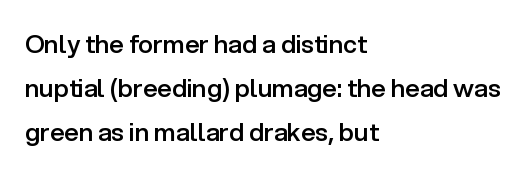
Q: Is the text bold? A: Semi-bold.
Q: Is the text italic (slanted)? A: No, it is upright.
Q: Is the text underlined? A: No.
Q: How is the paragraph aligned? A: Left-aligned.
Q: Is the spacing between letters normal or unusually wide? A: Normal.
